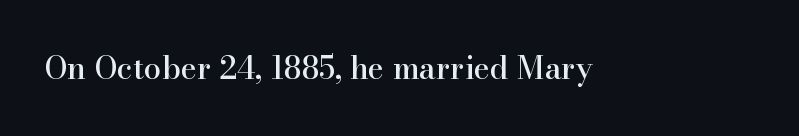
Q: Is the text italic (slanted)? A: No, it is upright.
Q: Is the typeface a serif or a sans-serif typeface? A: Serif.
Q: Is the text underlined? A: No.
Q: Is the spacing between letters normal or unusually wide? A: Normal.
Q: Width (condensed, normal, or wide)? A: Normal.
Q: Stroke contrast? A: High.
Q: x-height? A: Small.
Q: Monospaced? A: No.
